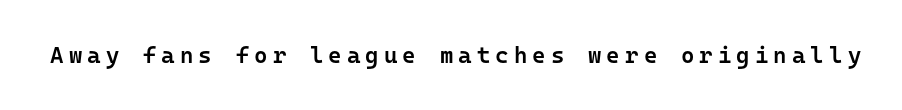
{"italic": "no", "bold": "semi", "underline": "no", "letter_spacing": "wide", "letter_spacing_em": 0.22, "glyph_px": 23}
